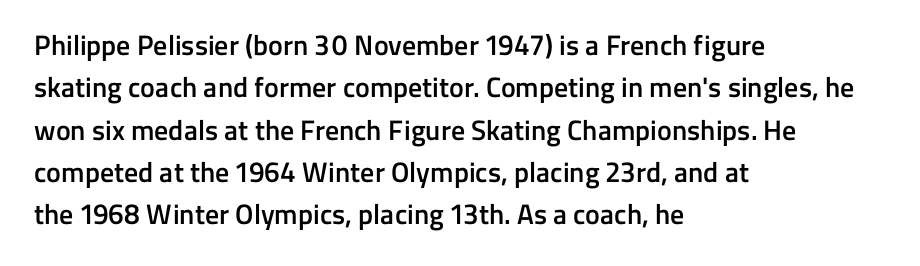
How are the letters spaced? Ordinarily, with no added tracking. This rendering features lettering with no underline. Note the varied advance widths — an 'i' is clearly narrower than an 'm'. These lines were composed using upright roman letters. A semibold gives these letters moderate extra thickness, short of bold.
